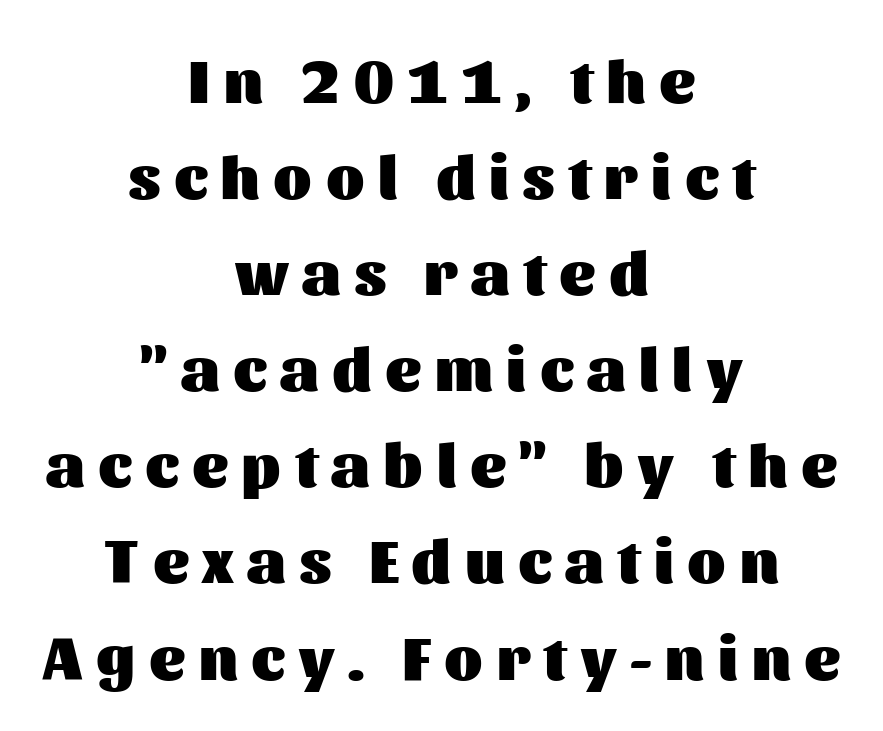
The image shows 62 px heavy sans-serif type, upright; set centered, normal line spacing (1.55x), unusually wide letter spacing (+0.22 em), not underlined; medium stroke contrast and a medium x-height.
